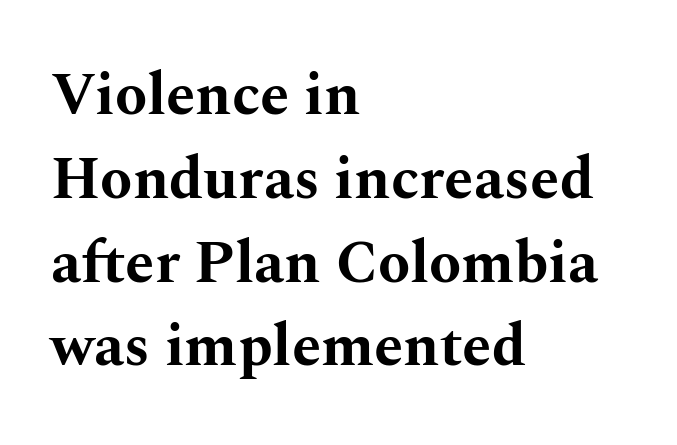
The image shows 59 px bold, wide serif type, upright; set left-aligned, normal line spacing (1.42x), normal letter spacing, not underlined; medium stroke contrast and a medium x-height.
